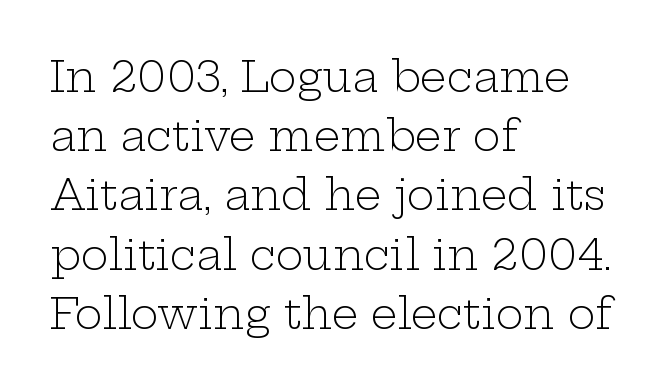
{"serif": "yes", "italic": "no", "bold": "no", "weight": "light", "width": "wide", "stroke_contrast": "low", "x_height": "medium", "monospaced": "no", "underline": "no", "align": "left", "line_spacing": "normal", "line_spacing_ratio": 1.41, "letter_spacing": "normal", "letter_spacing_em": 0.0, "glyph_px": 42}
